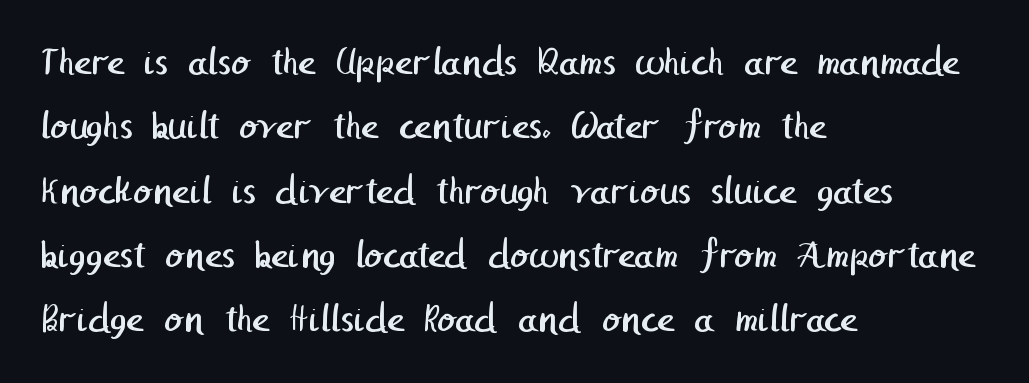
Q: Is the text bold? A: No.
Q: Is the typeface a serif or a sans-serif typeface? A: Sans-serif.
Q: Is the text underlined? A: No.
Q: How is the paragraph aligned? A: Left-aligned.
Q: Is the spacing between letters normal or unusually wide? A: Normal.
Q: Is the spacing between lines tight, normal or loose? A: Normal.
Q: Width (condensed, normal, or wide)? A: Normal.
Q: Stroke contrast? A: Low.
Q: x-height? A: Medium.
